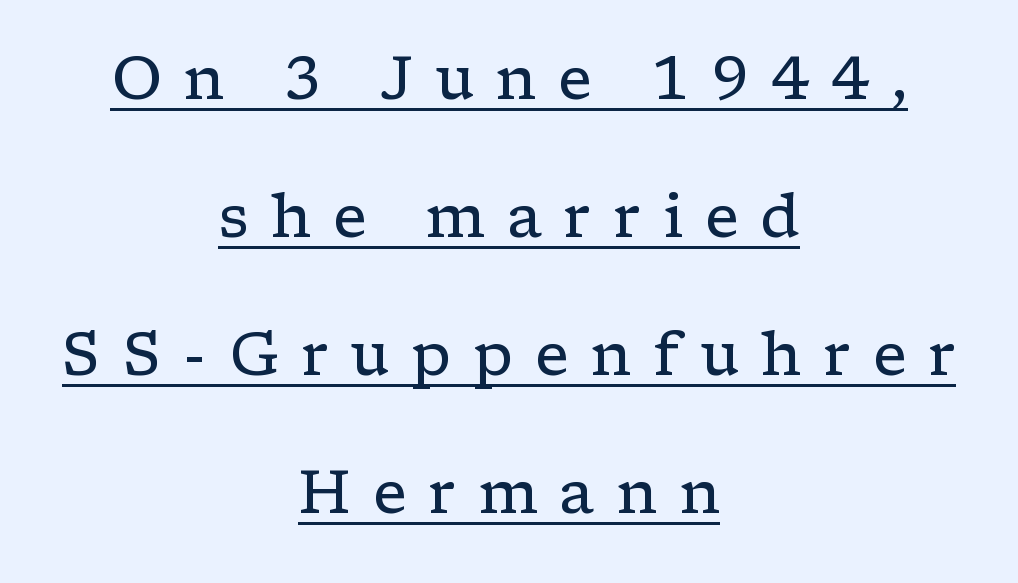
Q: Is the text bold? A: No.
Q: Is the text italic (slanted)? A: No, it is upright.
Q: Is the typeface a serif or a sans-serif typeface? A: Serif.
Q: Is the text underlined? A: Yes.
Q: How is the paragraph aligned? A: Centered.
Q: Is the spacing between letters normal or unusually wide? A: Unusually wide.
Q: Is the spacing between lines tight, normal or loose? A: Loose.
Q: Width (condensed, normal, or wide)? A: Wide.
Q: Stroke contrast? A: Low.
Q: x-height? A: Medium.
Q: Monospaced? A: No.
